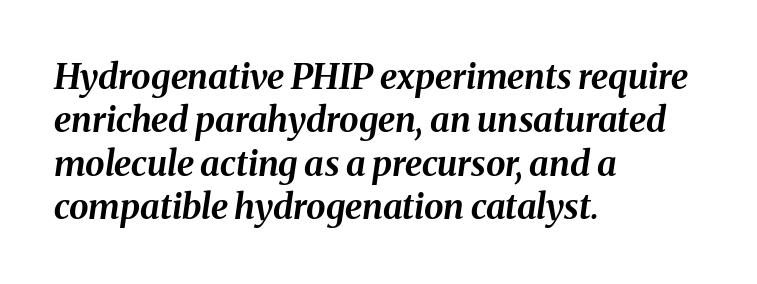
Bare-footed words on every line. Caption: standard tracking, unaltered. The letters are slanted; this is an italic face. Look at the stroke-to-counter ratio: heavy, a bold. Every row of glyphs begins at an identical x-position on the left.
